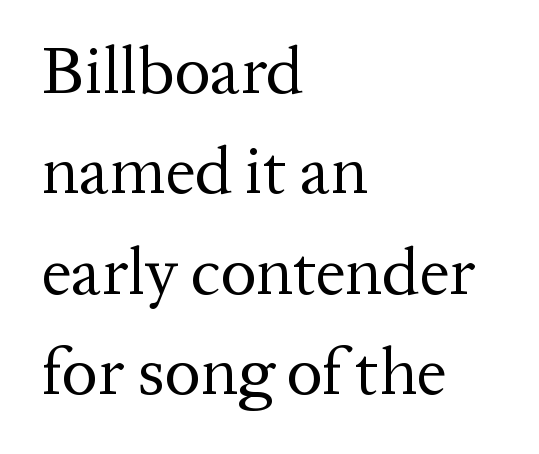
Q: Is the text bold? A: No.
Q: Is the text italic (slanted)? A: No, it is upright.
Q: Is the typeface a serif or a sans-serif typeface? A: Serif.
Q: Is the text underlined? A: No.
Q: How is the paragraph aligned? A: Left-aligned.
Q: Is the spacing between letters normal or unusually wide? A: Normal.
Q: Is the spacing between lines tight, normal or loose? A: Normal.
Q: Width (condensed, normal, or wide)? A: Normal.
Q: Stroke contrast? A: Medium.
Q: x-height? A: Medium.
Q: Monospaced? A: No.
